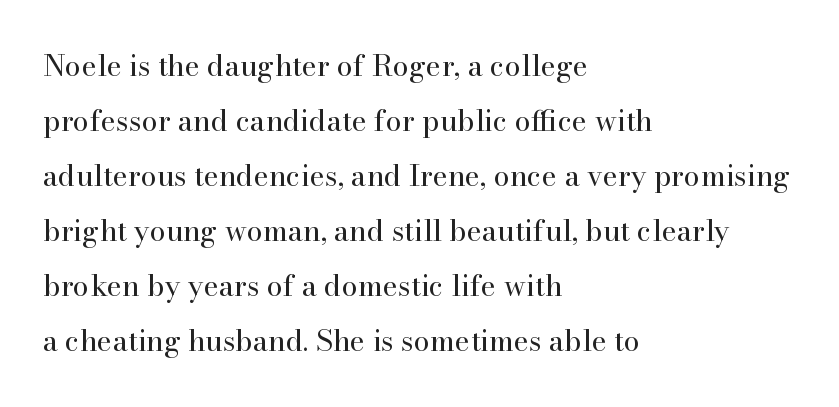
A roman cut, with each character standing at attention. Letter spacing: default. Is this a sans? No — the strokes have serifs. You could not count columns in this text — the font is proportionally spaced. Reading down the block, your eye returns to a fixed left position each line. The foot of each line stays bare and open.
